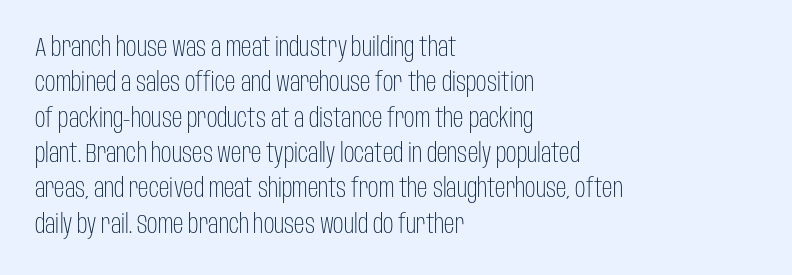
The image shows 26 px text type, upright; set left-aligned, normal line spacing (1.36x), normal letter spacing, not underlined.
